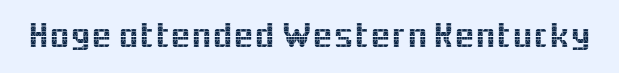
The image shows 37 px sans-serif type, upright; set normal letter spacing, not underlined; a medium x-height.
